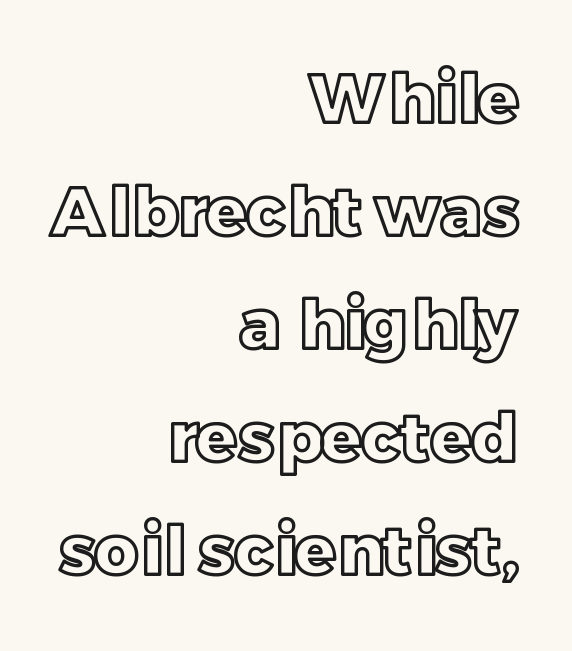
{"italic": "no", "width": "normal", "x_height": "large", "monospaced": "no", "underline": "no", "align": "right", "line_spacing": "normal", "line_spacing_ratio": 1.66, "letter_spacing": "normal", "letter_spacing_em": 0.0, "glyph_px": 68}
